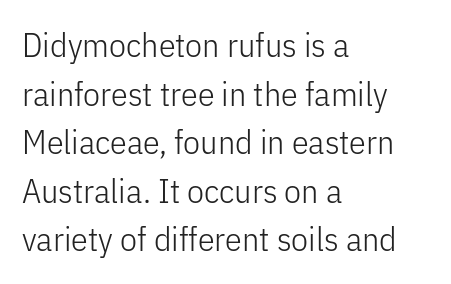
Do the characters align in a grid? No, the font is proportional. No chunkiness to these letters — they're not bold. Each row of text sits above clean, open space. The rows are spaced the way most documents space them.
